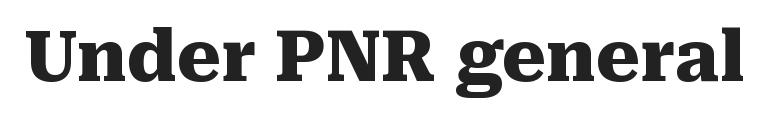
The image shows 70 px heavy serif type, upright; set normal letter spacing, not underlined; medium stroke contrast and a medium x-height.
